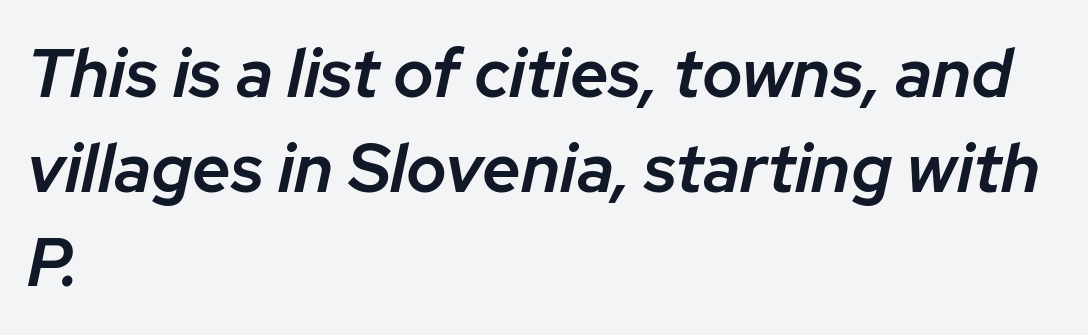
The image shows 68 px semibold type, italic (leaning right); set left-aligned, normal line spacing (1.39x), normal letter spacing, not underlined; low stroke contrast and a medium x-height.
